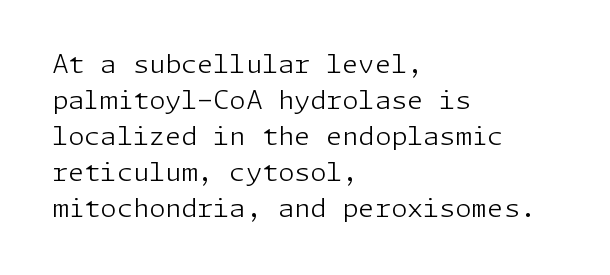
{"italic": "no", "bold": "no", "underline": "no", "align": "left", "line_spacing": "normal", "line_spacing_ratio": 1.38, "letter_spacing": "normal", "letter_spacing_em": 0.0, "glyph_px": 26}
